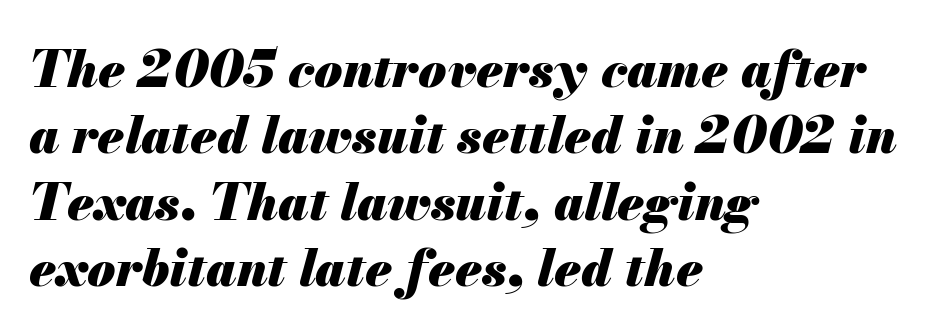
The image shows 51 px heavy type, italic (leaning right); set left-aligned, normal line spacing (1.3x), normal letter spacing, not underlined; medium stroke contrast and a small x-height.
